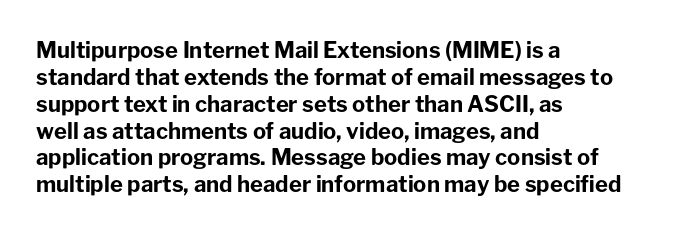
Q: Is the text bold? A: Yes.
Q: Is the text italic (slanted)? A: No, it is upright.
Q: Is the text underlined? A: No.
Q: How is the paragraph aligned? A: Left-aligned.
Q: Is the spacing between letters normal or unusually wide? A: Normal.
